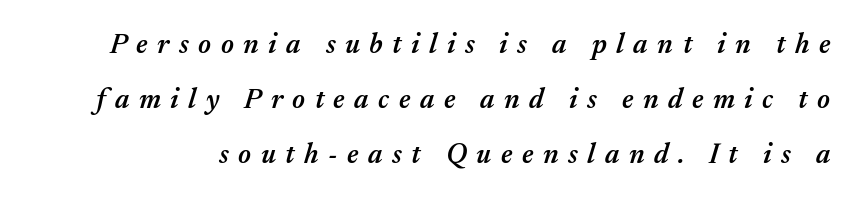
The line-height multiplier appears high, well above default. Slanted lettering throughout. Spacing verdict: proportional, widths tailored to each character. The letters are semibold — heavier than regular but short of a full bold. Beneath every word, the page is bare.
